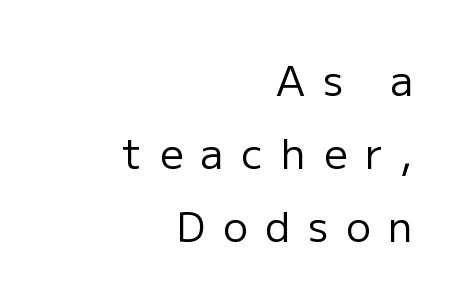
{"serif": "no", "italic": "no", "bold": "no", "weight": "regular", "width": "normal", "stroke_contrast": "low", "x_height": "medium", "monospaced": "no", "underline": "no", "align": "right", "line_spacing_ratio": 1.78, "letter_spacing": "wide", "letter_spacing_em": 0.44, "glyph_px": 41}
